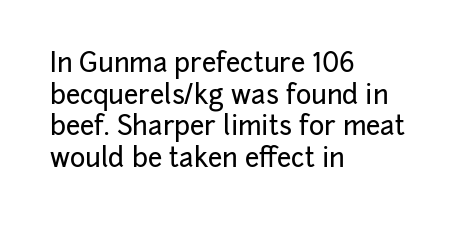
The image shows 26 px text type, upright; set left-aligned, line spacing 1.22x, normal letter spacing, not underlined.
